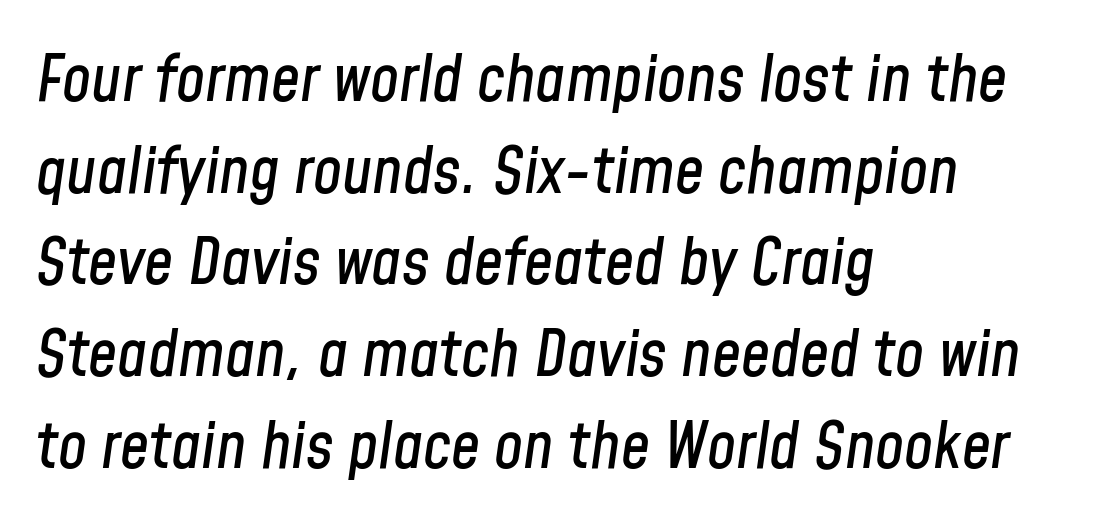
The image shows 65 px condensed type, italic (leaning right); set left-aligned, normal line spacing (1.41x), normal letter spacing, not underlined; low stroke contrast and a medium x-height.
